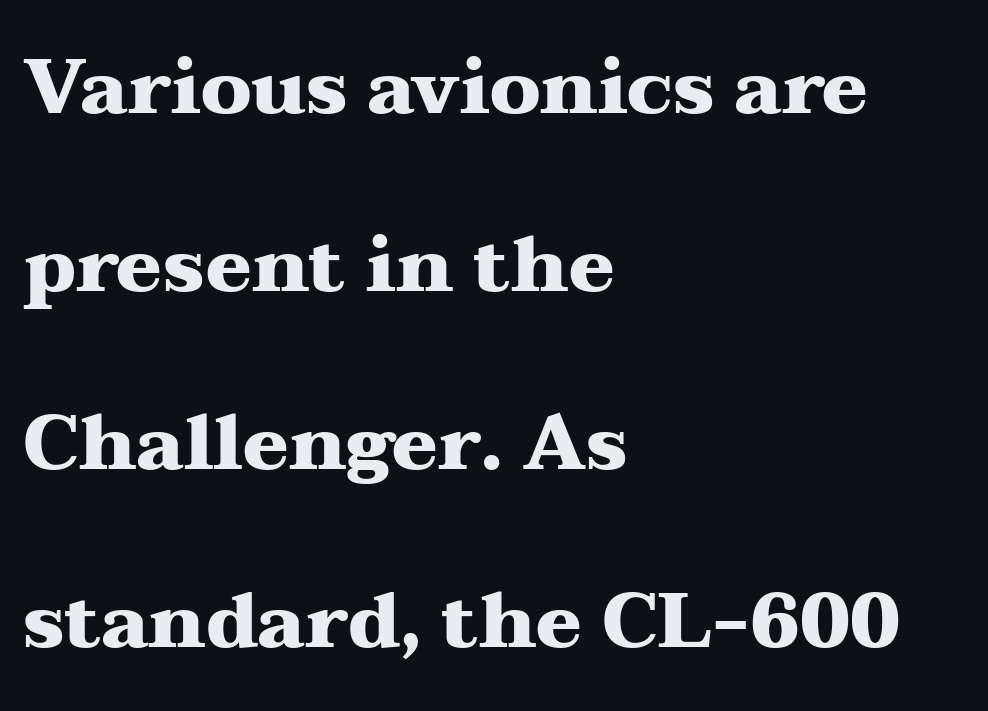
Q: Is the text bold? A: Yes.
Q: Is the text italic (slanted)? A: No, it is upright.
Q: Is the typeface a serif or a sans-serif typeface? A: Serif.
Q: Is the text underlined? A: No.
Q: How is the paragraph aligned? A: Left-aligned.
Q: Is the spacing between letters normal or unusually wide? A: Normal.
Q: Is the spacing between lines tight, normal or loose? A: Loose.
Q: Width (condensed, normal, or wide)? A: Wide.
Q: Stroke contrast? A: Medium.
Q: x-height? A: Medium.
Q: Monospaced? A: No.
